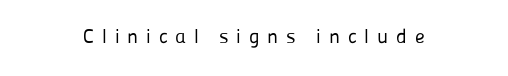
Q: Is the text bold? A: No.
Q: Is the text italic (slanted)? A: No, it is upright.
Q: Is the text underlined? A: No.
Q: Is the spacing between letters normal or unusually wide? A: Unusually wide.
